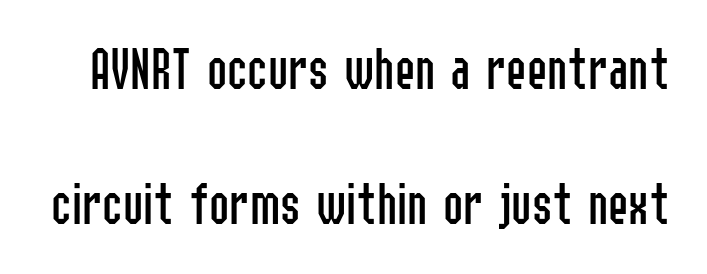
{"serif": "no", "italic": "no", "bold": "no", "weight": "regular", "width": "condensed", "stroke_contrast": "low", "x_height": "medium", "monospaced": "no", "underline": "no", "line_spacing": "loose", "line_spacing_ratio": 2.22, "letter_spacing": "normal", "letter_spacing_em": 0.0, "glyph_px": 61}
